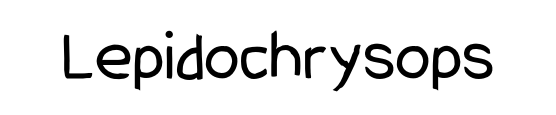
Clear beneath every line of the passage. Observe the ordinary spacing: letters are neighbours, not strangers. The font family rendered here belongs to the sans-serif group. Unbolded letterforms with no extra heft.
